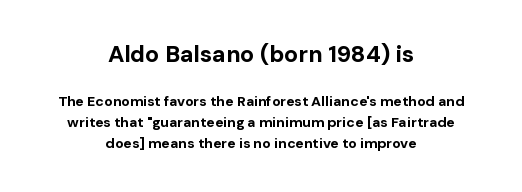
Every character sits straight up, as roman type does. Each new line begins a customary step beneath the previous one. Alignment: centered. The strip under each line holds only bare page. The face used here appears at its bigger size in the upper chunk.
